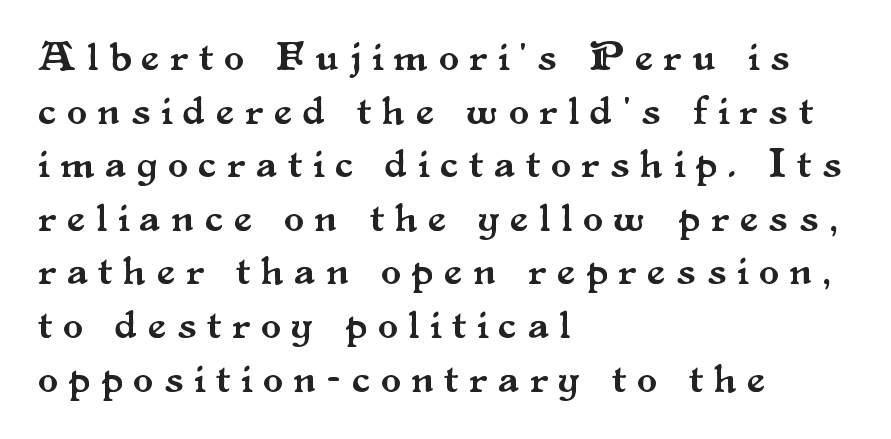
This rendering widens character spacing well past its baseline value. This is roman type, the default non-slanted kind. Vertically, the passage feels balanced, rows spaced as you'd expect. A typesetter would label this face a serif. Unmarked baselines from the first word to the last. The lines in this sample share a left origin and differ only in where they stop.
